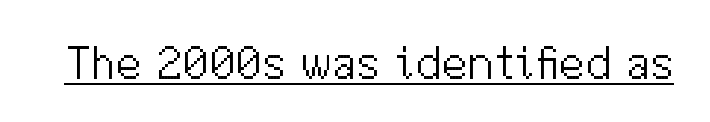
Caption: standard tracking, unaltered. A typesetter would label this face a sans. The axis of the letterforms is exactly vertical. Nothing heavy about these letters — not bold at all.
